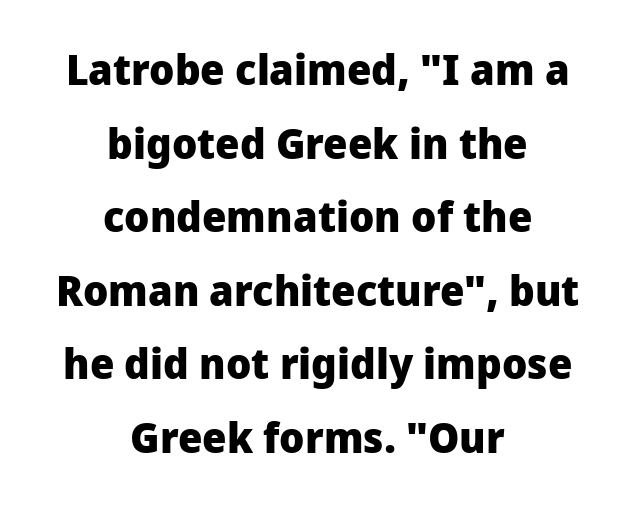
Q: Is the text bold? A: Yes.
Q: Is the text italic (slanted)? A: No, it is upright.
Q: Is the typeface a serif or a sans-serif typeface? A: Sans-serif.
Q: Is the text underlined? A: No.
Q: How is the paragraph aligned? A: Centered.
Q: Is the spacing between letters normal or unusually wide? A: Normal.
Q: Width (condensed, normal, or wide)? A: Normal.
Q: Stroke contrast? A: Low.
Q: x-height? A: Medium.
Q: Monospaced? A: No.
